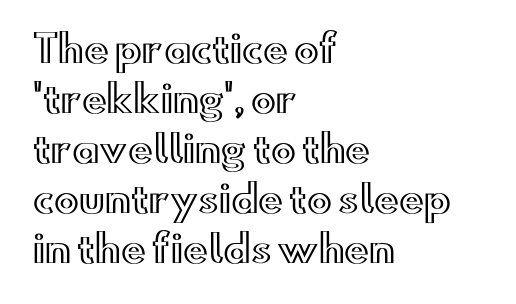
This is roman type, the default non-slanted kind. The rendering uses natural spacing where letterforms have individual widths. Which margin do the lines hug? The left one — the right edge is uneven. Each word holds together tightly as a unit, with standard inter-letter gaps. Check the space under the baseline: it is left empty.
